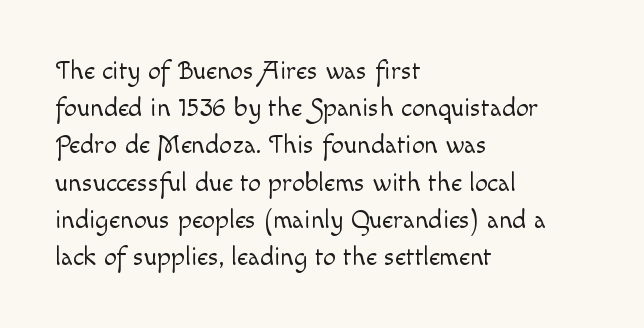
The image shows 26 px text type, upright; set left-aligned, normal line spacing (1.43x), normal letter spacing, not underlined.
